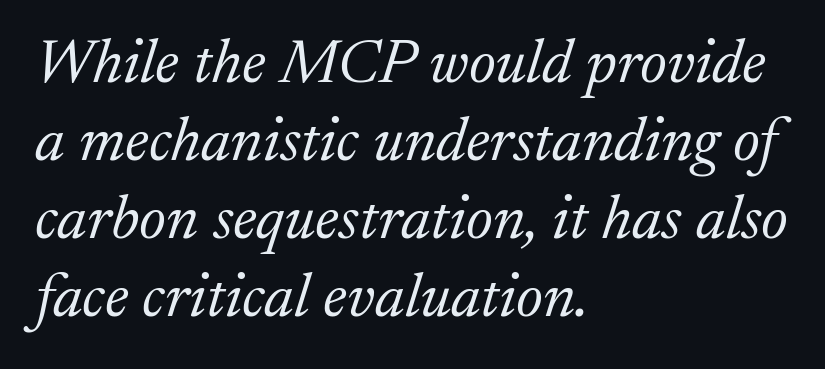
Q: Is the text bold? A: No.
Q: Is the text italic (slanted)? A: Yes, it leans right by about 17 degrees.
Q: Is the typeface a serif or a sans-serif typeface? A: Serif.
Q: Is the text underlined? A: No.
Q: How is the paragraph aligned? A: Left-aligned.
Q: Is the spacing between letters normal or unusually wide? A: Normal.
Q: Width (condensed, normal, or wide)? A: Normal.
Q: Stroke contrast? A: Low.
Q: x-height? A: Medium.
Q: Monospaced? A: No.
